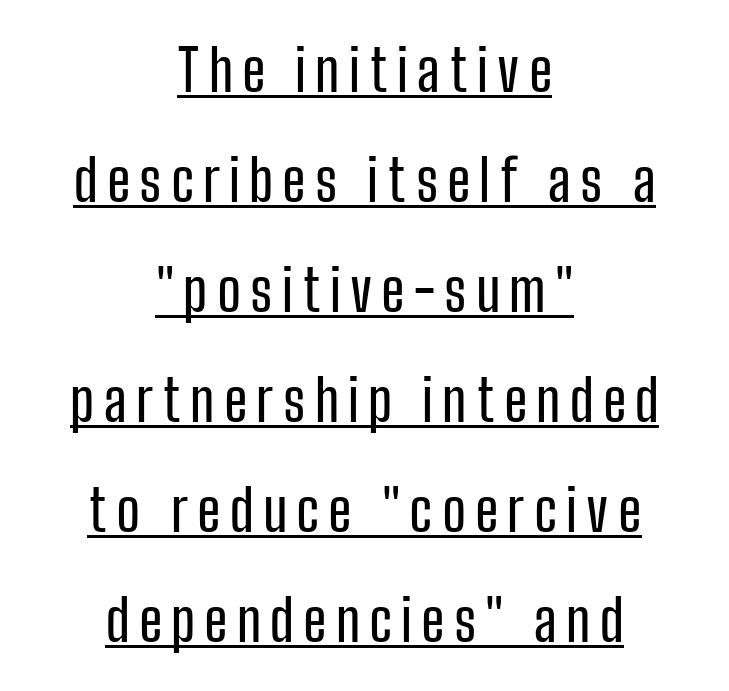
{"serif": "no", "italic": "no", "width": "condensed", "stroke_contrast": "low", "x_height": "medium", "monospaced": "no", "underline": "yes", "align": "center", "line_spacing": "loose", "line_spacing_ratio": 1.93, "glyph_px": 57}
